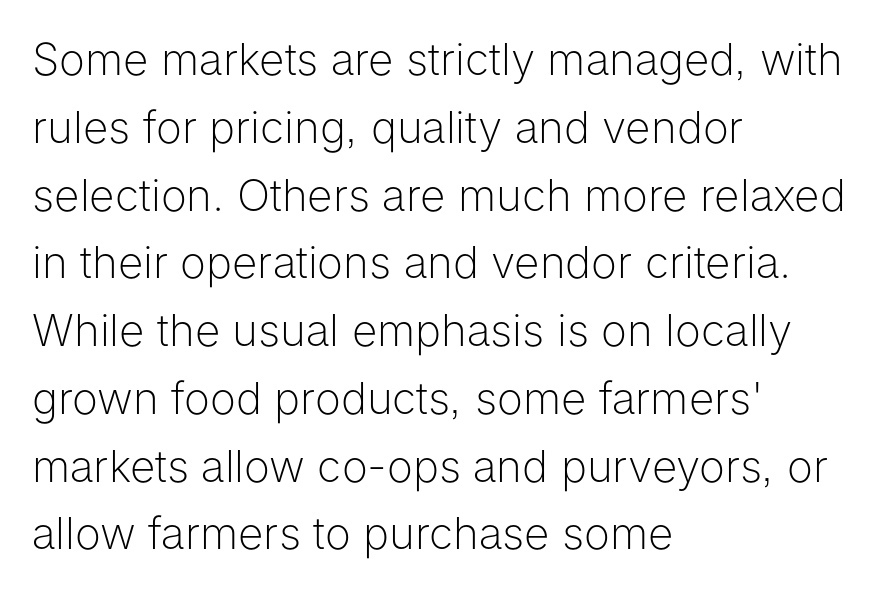
Q: Is the text bold? A: No.
Q: Is the text italic (slanted)? A: No, it is upright.
Q: Is the typeface a serif or a sans-serif typeface? A: Sans-serif.
Q: Is the text underlined? A: No.
Q: How is the paragraph aligned? A: Left-aligned.
Q: Is the spacing between letters normal or unusually wide? A: Normal.
Q: Is the spacing between lines tight, normal or loose? A: Normal.
Q: Width (condensed, normal, or wide)? A: Normal.
Q: Stroke contrast? A: Low.
Q: x-height? A: Medium.
Q: Monospaced? A: No.
